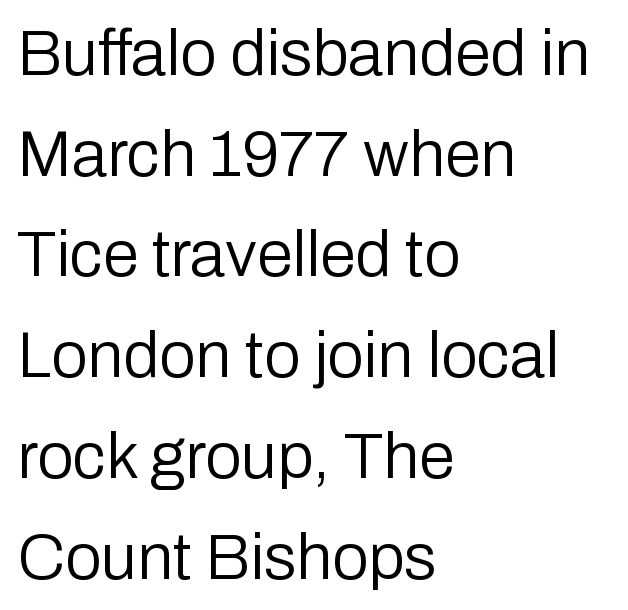
The image shows 65 px regular-weight sans-serif type, upright; set left-aligned, normal line spacing (1.55x), normal letter spacing, not underlined; low stroke contrast and a medium x-height.
